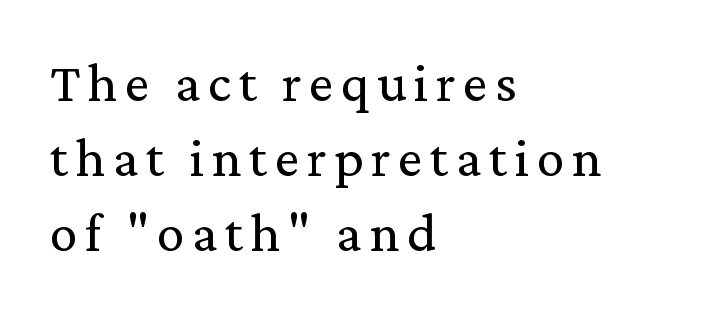
The ragged edge is on the right, which tells us the setting is flush left. Weight class: somewhere from thin through regular. The type family on display is of the serif kind. You can tell it's not italic because the verticals are truly vertical. A clean baseline with only descenders dipping below it.
